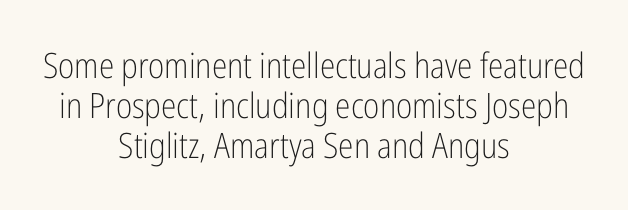
The image shows 35 px light, condensed sans-serif type, upright; set centered, tight line spacing (1.15x), normal letter spacing, not underlined; low stroke contrast and a medium x-height.
